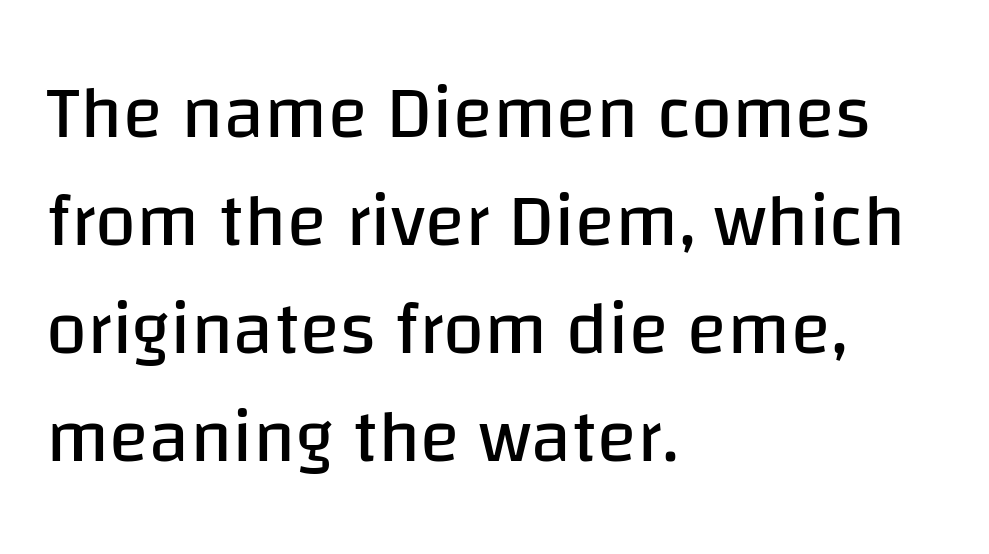
{"serif": "no", "italic": "no", "bold": "no", "weight": "regular", "width": "normal", "stroke_contrast": "low", "x_height": "large", "monospaced": "no", "underline": "no", "align": "left", "line_spacing": "normal", "line_spacing_ratio": 1.46, "letter_spacing": "normal", "letter_spacing_em": 0.0, "glyph_px": 74}
